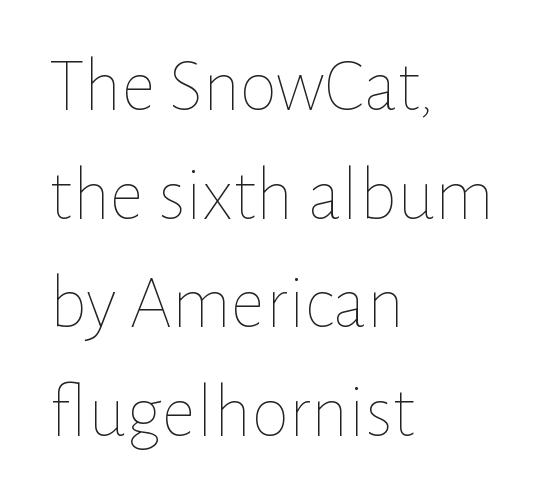
Q: Is the text bold? A: No.
Q: Is the text italic (slanted)? A: No, it is upright.
Q: Is the text underlined? A: No.
Q: How is the paragraph aligned? A: Left-aligned.
Q: Is the spacing between letters normal or unusually wide? A: Normal.
Q: Is the spacing between lines tight, normal or loose? A: Normal.
Q: Width (condensed, normal, or wide)? A: Normal.
Q: Stroke contrast? A: Low.
Q: x-height? A: Medium.
Q: Monospaced? A: No.
